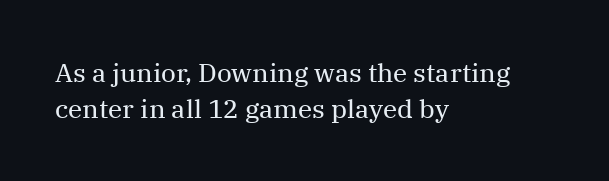
The image shows 26 px text type, upright; set left-aligned, normal line spacing (1.38x), normal letter spacing, not underlined.
